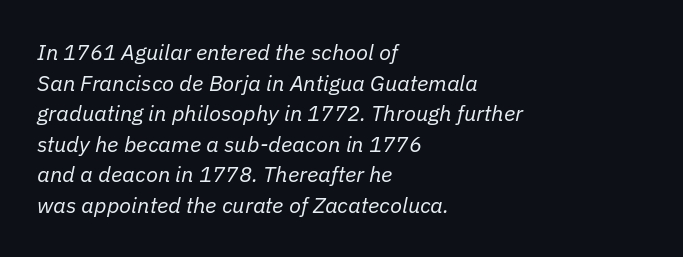
The specimen omits any rule beneath the text block's lines. Vertical spacing — default. Compared with a centered layout, this one pins lines to the left instead. No chunkiness to these letters — they're not bold. The letters are slanted; this is an italic face. The letters sit at their default tracking, neither squeezed nor spread.
